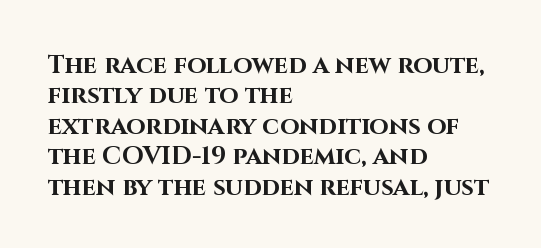
The image shows 25 px bold type, upright; set left-aligned, line spacing 1.22x, normal letter spacing, not underlined.
